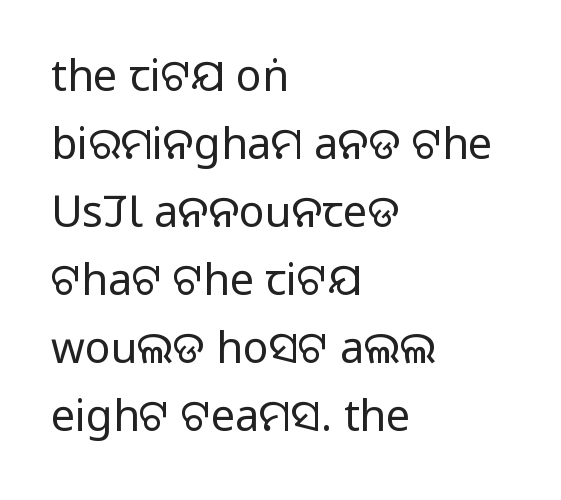
Q: Is the text bold? A: No.
Q: Is the text italic (slanted)? A: No, it is upright.
Q: Is the typeface a serif or a sans-serif typeface? A: Sans-serif.
Q: Is the text underlined? A: No.
Q: How is the paragraph aligned? A: Left-aligned.
Q: Is the spacing between letters normal or unusually wide? A: Normal.
Q: Is the spacing between lines tight, normal or loose? A: Normal.
Q: Width (condensed, normal, or wide)? A: Normal.
Q: Stroke contrast? A: Low.
Q: x-height? A: Large.
Q: Monospaced? A: No.
